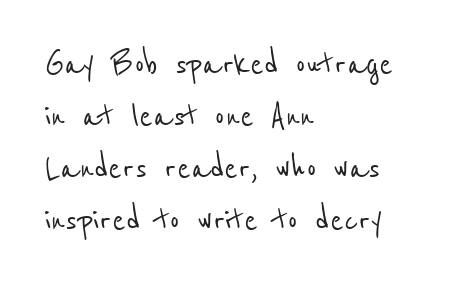
Q: Is the typeface a serif or a sans-serif typeface? A: Sans-serif.
Q: Is the text underlined? A: No.
Q: How is the paragraph aligned? A: Left-aligned.
Q: Is the spacing between letters normal or unusually wide? A: Normal.
Q: Is the spacing between lines tight, normal or loose? A: Normal.
Q: Width (condensed, normal, or wide)? A: Condensed.
Q: Stroke contrast? A: Low.
Q: x-height? A: Medium.
Q: Monospaced? A: No.
